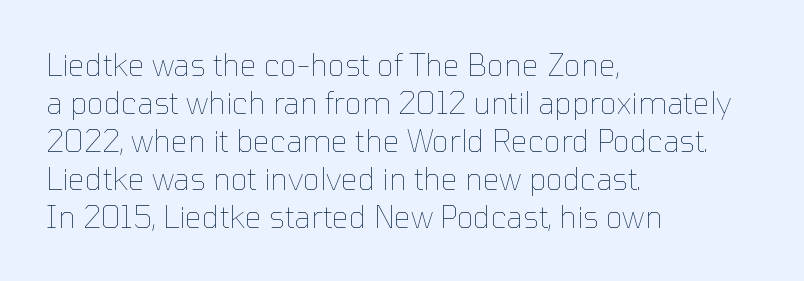
{"italic": "no", "bold": "no", "weight": "thin", "width": "normal", "stroke_contrast": "low", "x_height": "medium", "monospaced": "no", "underline": "no", "align": "left", "line_spacing": "normal", "line_spacing_ratio": 1.27, "letter_spacing": "normal", "letter_spacing_em": 0.0, "glyph_px": 30}
